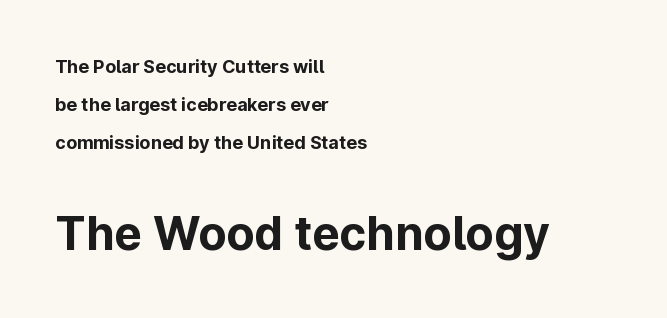
{"serif": "no", "italic": "no", "bold": "yes", "weight": "bold", "width": "normal", "stroke_contrast": "low", "x_height": "medium", "monospaced": "no", "underline": "no", "align": "left", "line_spacing": "loose", "line_spacing_ratio": 2.1, "letter_spacing": "normal", "letter_spacing_em": 0.0, "larger_block": "second", "size_ratio": 2.56, "glyph_px": 46}
